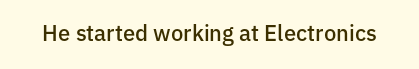
There is no visible air inserted between adjacent glyphs. The characters look somewhat weighty, a semibold short of true bold. Check the space under the baseline: it is left empty. Ascenders rise straight up at ninety degrees.
